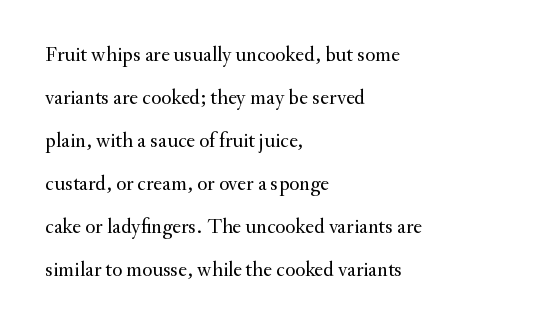
{"italic": "no", "bold": "no", "underline": "no", "align": "left", "line_spacing": "loose", "line_spacing_ratio": 2.05, "letter_spacing": "normal", "letter_spacing_em": 0.0, "glyph_px": 21}
